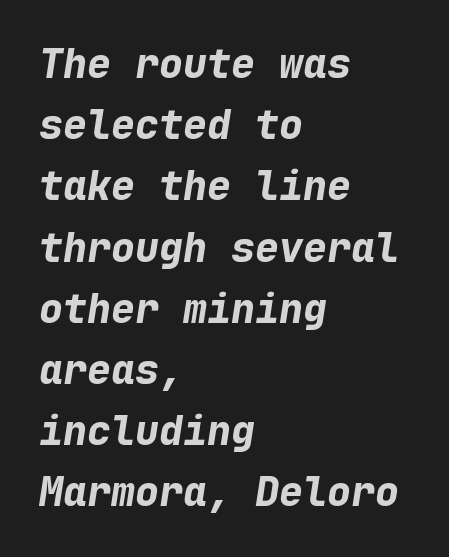
{"italic": "yes", "lean": "right", "slant_degrees": 9, "bold": "yes", "weight": "bold", "width": "normal", "stroke_contrast": "low", "x_height": "medium", "monospaced": "yes", "underline": "no", "align": "left", "line_spacing": "normal", "line_spacing_ratio": 1.53, "letter_spacing": "normal", "letter_spacing_em": 0.0, "glyph_px": 40}
